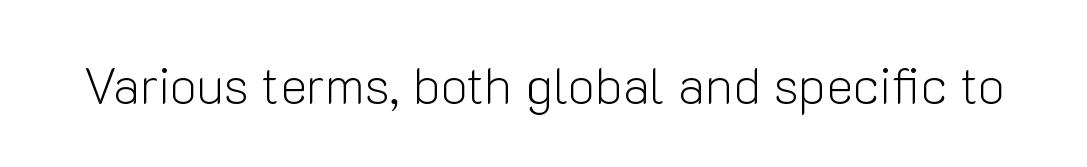
Q: Is the text bold? A: No.
Q: Is the text italic (slanted)? A: No, it is upright.
Q: Is the typeface a serif or a sans-serif typeface? A: Sans-serif.
Q: Is the text underlined? A: No.
Q: Is the spacing between letters normal or unusually wide? A: Normal.
Q: Width (condensed, normal, or wide)? A: Normal.
Q: Stroke contrast? A: Low.
Q: x-height? A: Medium.
Q: Monospaced? A: No.
